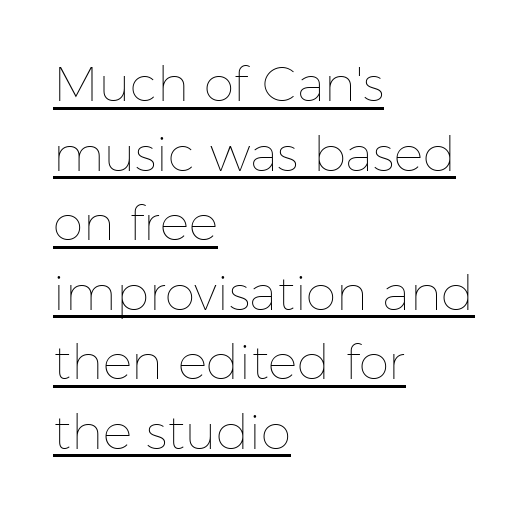
{"italic": "no", "bold": "no", "weight": "thin", "width": "normal", "stroke_contrast": "low", "x_height": "medium", "monospaced": "no", "underline": "yes", "align": "left", "line_spacing": "normal", "line_spacing_ratio": 1.42, "letter_spacing": "normal", "letter_spacing_em": 0.0, "glyph_px": 49}
